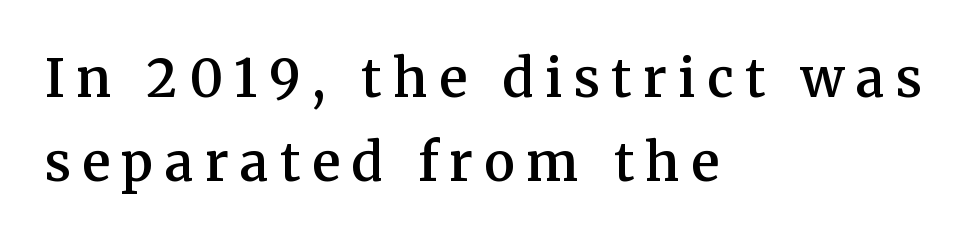
Emphasis by weight is partial: semibold. Tall strokes in this sample are plumb rather than angled. Classification — serif. Words appear elongated and porous because spacing is wide. What's the leading like? Ordinary, nothing unusual. Descenders are the only things crossing below the line.
